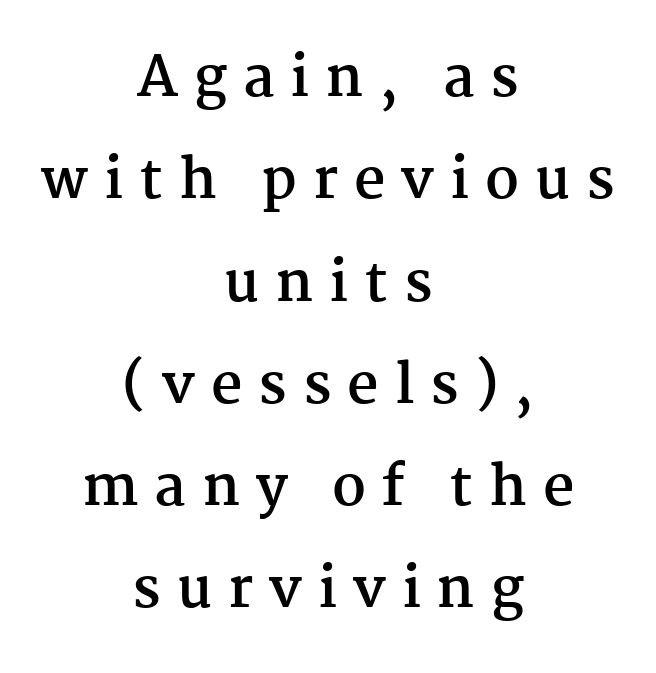
The image shows 55 px semibold serif type, upright; set centered, line spacing 1.86x, unusually wide letter spacing (+0.29 em), not underlined; medium stroke contrast and a medium x-height.
